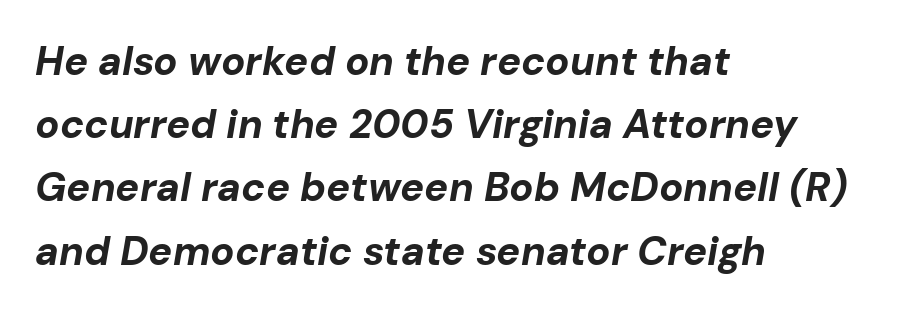
Do the characters align in a grid? No, the font is proportional. Nobody drew a line under any word here. Yep, that's italic — everything's leaning. The space between consecutive lines is moderate.
